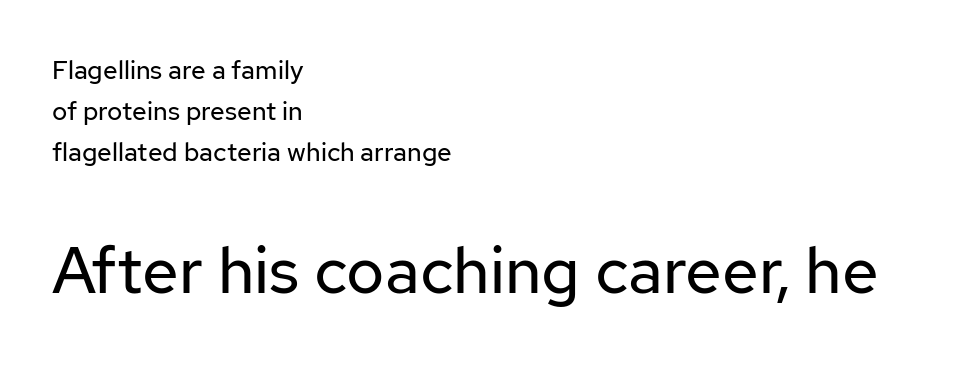
Q: Is the text bold? A: No.
Q: Is the text italic (slanted)? A: No, it is upright.
Q: Is the typeface a serif or a sans-serif typeface? A: Sans-serif.
Q: Is the text underlined? A: No.
Q: How is the paragraph aligned? A: Left-aligned.
Q: Is the spacing between letters normal or unusually wide? A: Normal.
Q: Is the spacing between lines tight, normal or loose? A: Normal.
Q: Which block of text is set in a larger size, the first (top) or the second (bottom)? A: The second (bottom) one.
Q: Width (condensed, normal, or wide)? A: Normal.
Q: Stroke contrast? A: Low.
Q: x-height? A: Medium.
Q: Monospaced? A: No.
